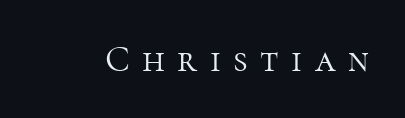
The image shows 37 px light serif type, upright; set unusually wide letter spacing (+0.34 em), not underlined; high stroke contrast and a medium x-height.
